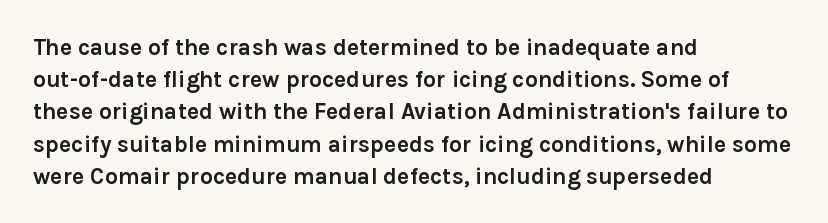
Q: Is the text bold? A: Yes.
Q: Is the text italic (slanted)? A: No, it is upright.
Q: Is the text underlined? A: No.
Q: How is the paragraph aligned? A: Left-aligned.
Q: Is the spacing between letters normal or unusually wide? A: Normal.
Q: Is the spacing between lines tight, normal or loose? A: Normal.
